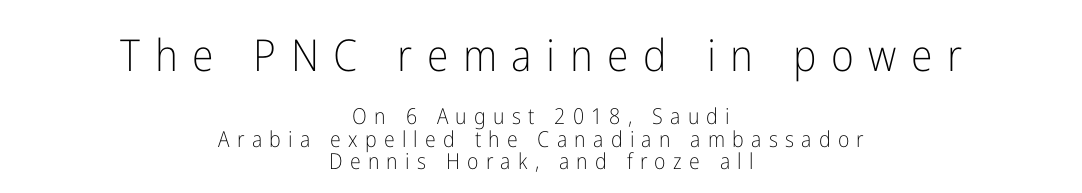
Is the stroke heavy? The answer is a plain regular-or-lighter. Visually, the top section dominates because its glyphs are scaled up. The designer went with a sans here, leaving each stem footless. Is there any slant? The stems are plumb. Nobody drew a line under any word here.
